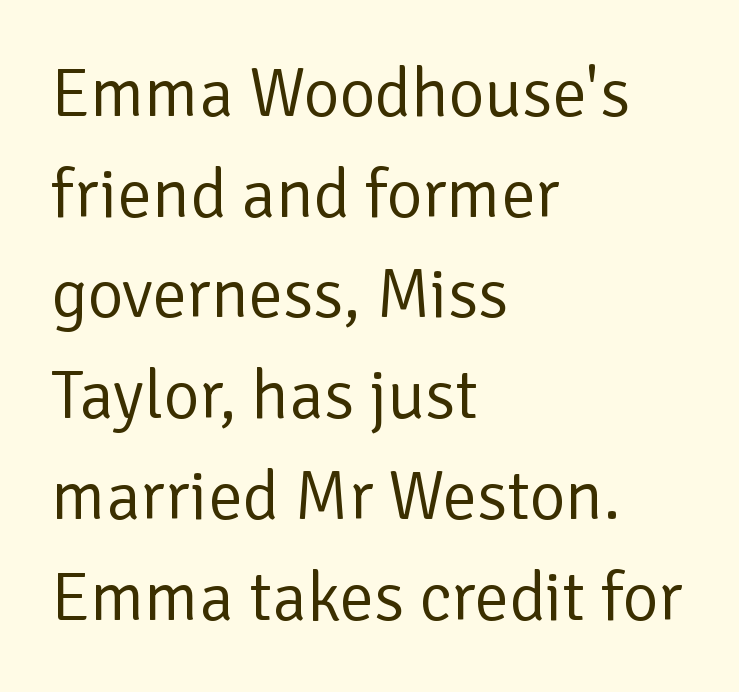
Q: Is the text bold? A: No.
Q: Is the text italic (slanted)? A: No, it is upright.
Q: Is the typeface a serif or a sans-serif typeface? A: Sans-serif.
Q: Is the text underlined? A: No.
Q: How is the paragraph aligned? A: Left-aligned.
Q: Is the spacing between letters normal or unusually wide? A: Normal.
Q: Is the spacing between lines tight, normal or loose? A: Normal.
Q: Width (condensed, normal, or wide)? A: Normal.
Q: Stroke contrast? A: Low.
Q: x-height? A: Medium.
Q: Monospaced? A: No.
